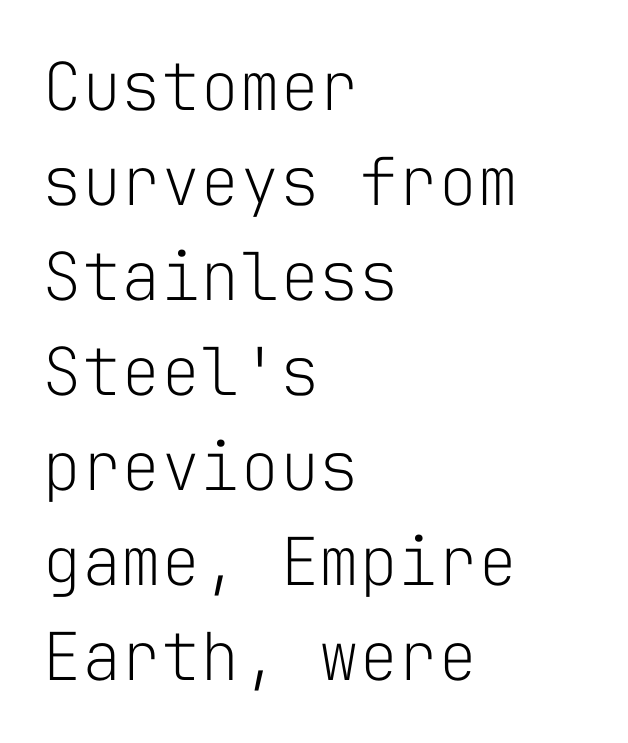
Q: Is the text bold? A: No.
Q: Is the text italic (slanted)? A: No, it is upright.
Q: Is the typeface a serif or a sans-serif typeface? A: Sans-serif.
Q: Is the text underlined? A: No.
Q: How is the paragraph aligned? A: Left-aligned.
Q: Is the spacing between letters normal or unusually wide? A: Normal.
Q: Is the spacing between lines tight, normal or loose? A: Normal.
Q: Width (condensed, normal, or wide)? A: Normal.
Q: Stroke contrast? A: Low.
Q: x-height? A: Medium.
Q: Monospaced? A: Yes.
